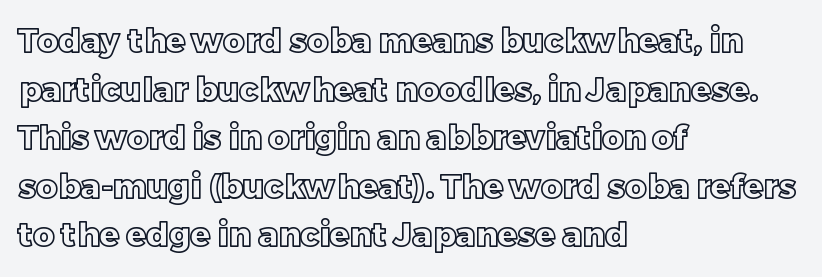
Q: Is the text italic (slanted)? A: No, it is upright.
Q: Is the text underlined? A: No.
Q: How is the paragraph aligned? A: Left-aligned.
Q: Is the spacing between letters normal or unusually wide? A: Normal.
Q: Is the spacing between lines tight, normal or loose? A: Normal.
Q: Width (condensed, normal, or wide)? A: Normal.
Q: x-height? A: Large.
Q: Monospaced? A: No.
